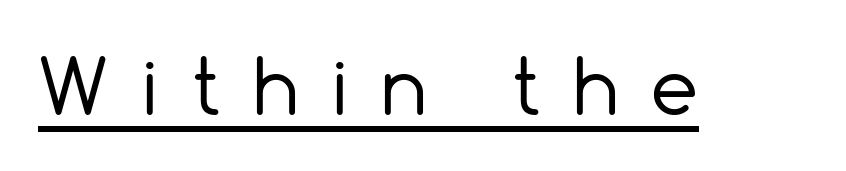
Q: Is the text bold? A: No.
Q: Is the text italic (slanted)? A: No, it is upright.
Q: Is the typeface a serif or a sans-serif typeface? A: Sans-serif.
Q: Is the text underlined? A: Yes.
Q: Is the spacing between letters normal or unusually wide? A: Unusually wide.
Q: Width (condensed, normal, or wide)? A: Normal.
Q: x-height? A: Medium.
Q: Monospaced? A: No.
